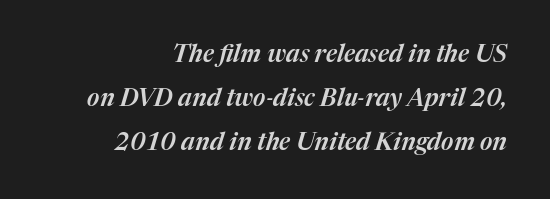
Q: Is the text italic (slanted)? A: Yes, it leans right by about 17 degrees.
Q: Is the text underlined? A: No.
Q: How is the paragraph aligned? A: Right-aligned.
Q: Is the spacing between letters normal or unusually wide? A: Normal.
